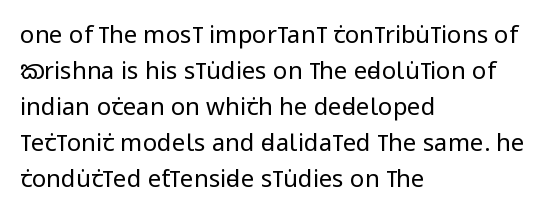
{"italic": "no", "bold": "no", "underline": "no", "align": "left", "line_spacing": "normal", "line_spacing_ratio": 1.5, "letter_spacing": "normal", "letter_spacing_em": 0.0, "glyph_px": 24}
